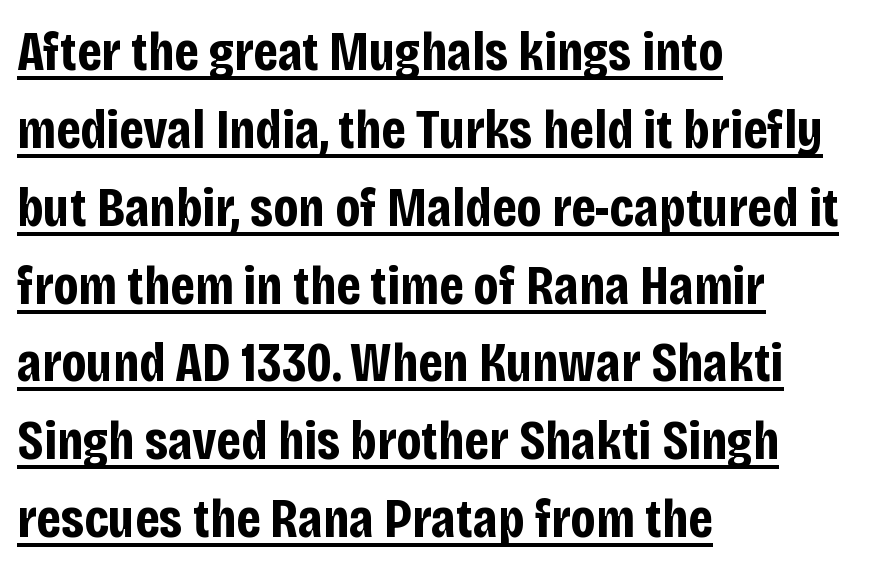
{"serif": "no", "italic": "no", "bold": "yes", "weight": "bold", "width": "condensed", "stroke_contrast": "low", "x_height": "large", "monospaced": "no", "underline": "yes", "align": "left", "line_spacing": "normal", "line_spacing_ratio": 1.39, "letter_spacing": "normal", "letter_spacing_em": 0.0, "glyph_px": 56}
